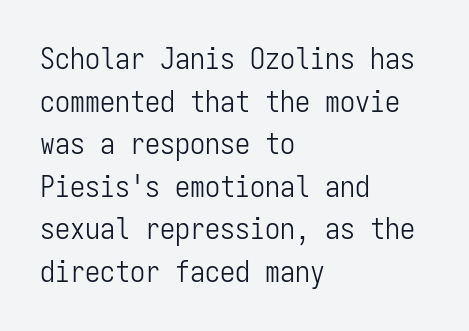
A sans-serif font was chosen for this passage. Compared with typical paragraphs, the rows here are spaced about the same. Glance below the letters and you will spot only blank space. A typesetter would mark this as roman, not italic. The rendering keeps characters at their native spacing.
